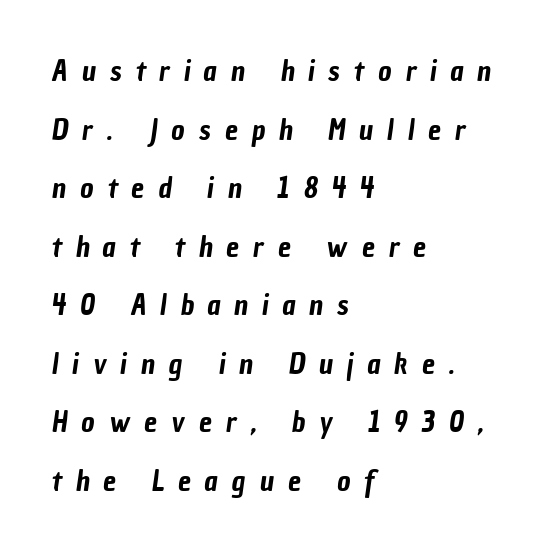
Q: Is the typeface a serif or a sans-serif typeface? A: Sans-serif.
Q: Is the text underlined? A: No.
Q: How is the paragraph aligned? A: Left-aligned.
Q: Is the spacing between letters normal or unusually wide? A: Unusually wide.
Q: Is the spacing between lines tight, normal or loose? A: Loose.
Q: Width (condensed, normal, or wide)? A: Condensed.
Q: Stroke contrast? A: Low.
Q: x-height? A: Medium.
Q: Monospaced? A: No.
